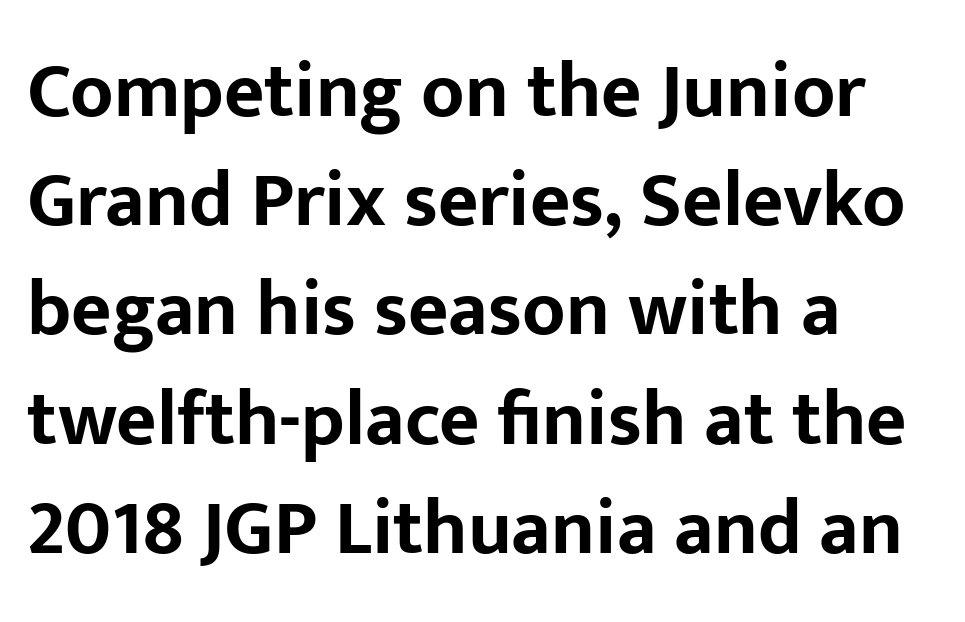
The image shows 78 px bold sans-serif type, upright; set left-aligned, normal line spacing (1.4x), normal letter spacing, not underlined; low stroke contrast and a medium x-height.
